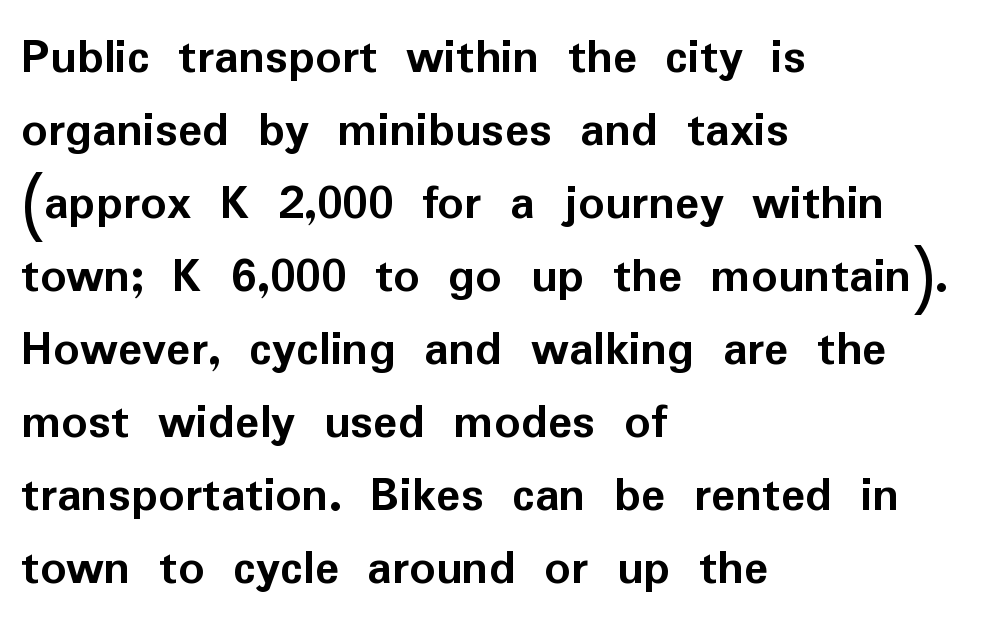
Q: Is the text bold? A: Yes.
Q: Is the text italic (slanted)? A: No, it is upright.
Q: Is the typeface a serif or a sans-serif typeface? A: Sans-serif.
Q: Is the text underlined? A: No.
Q: How is the paragraph aligned? A: Left-aligned.
Q: Is the spacing between letters normal or unusually wide? A: Normal.
Q: Is the spacing between lines tight, normal or loose? A: Normal.
Q: Width (condensed, normal, or wide)? A: Normal.
Q: Stroke contrast? A: Low.
Q: x-height? A: Medium.
Q: Monospaced? A: No.
